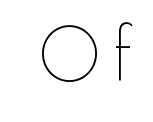
The image shows 73 px thin type, upright; set not underlined; low stroke contrast and a small x-height.
